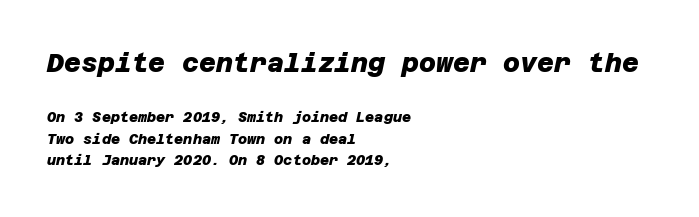
{"bold": "yes", "underline": "no", "align": "left", "line_spacing": "normal", "line_spacing_ratio": 1.55, "letter_spacing": "normal", "letter_spacing_em": 0.0, "larger_block": "first", "size_ratio": 1.86, "glyph_px": 26}
